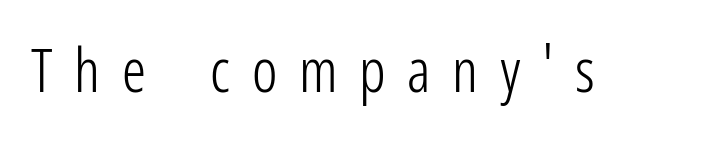
Q: Is the text bold? A: No.
Q: Is the text italic (slanted)? A: No, it is upright.
Q: Is the typeface a serif or a sans-serif typeface? A: Sans-serif.
Q: Is the text underlined? A: No.
Q: Is the spacing between letters normal or unusually wide? A: Unusually wide.
Q: Width (condensed, normal, or wide)? A: Condensed.
Q: Stroke contrast? A: Low.
Q: x-height? A: Medium.
Q: Monospaced? A: No.
